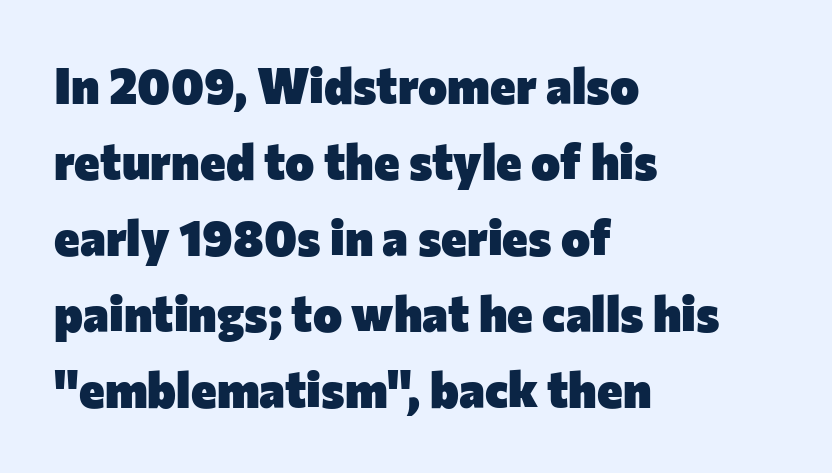
{"serif": "no", "italic": "no", "bold": "yes", "weight": "heavy", "width": "normal", "stroke_contrast": "low", "x_height": "medium", "monospaced": "no", "underline": "no", "align": "left", "line_spacing": "normal", "line_spacing_ratio": 1.55, "letter_spacing": "normal", "letter_spacing_em": 0.0, "glyph_px": 49}
